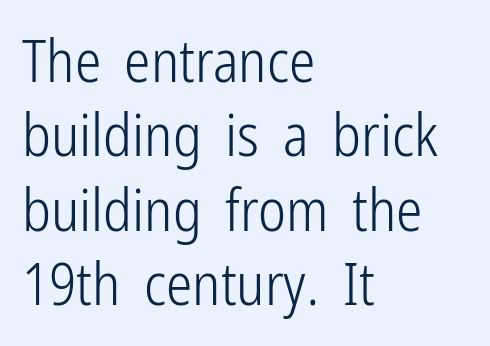
{"serif": "no", "italic": "no", "bold": "no", "weight": "light", "width": "condensed", "stroke_contrast": "low", "x_height": "medium", "monospaced": "no", "underline": "no", "align": "left", "line_spacing": "normal", "line_spacing_ratio": 1.26, "letter_spacing": "normal", "letter_spacing_em": 0.0, "glyph_px": 59}
